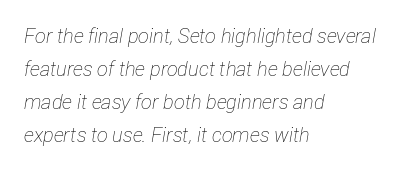
Q: Is the text bold? A: No.
Q: Is the text italic (slanted)? A: Yes, it leans right by about 12 degrees.
Q: Is the text underlined? A: No.
Q: How is the paragraph aligned? A: Left-aligned.
Q: Is the spacing between letters normal or unusually wide? A: Normal.
Q: Is the spacing between lines tight, normal or loose? A: Normal.
